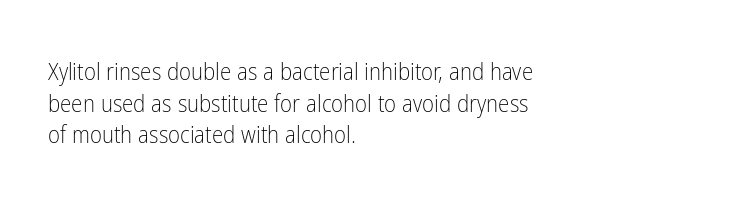
Q: Is the text bold? A: No.
Q: Is the text italic (slanted)? A: No, it is upright.
Q: Is the text underlined? A: No.
Q: How is the paragraph aligned? A: Left-aligned.
Q: Is the spacing between letters normal or unusually wide? A: Normal.
Q: Is the spacing between lines tight, normal or loose? A: Normal.
